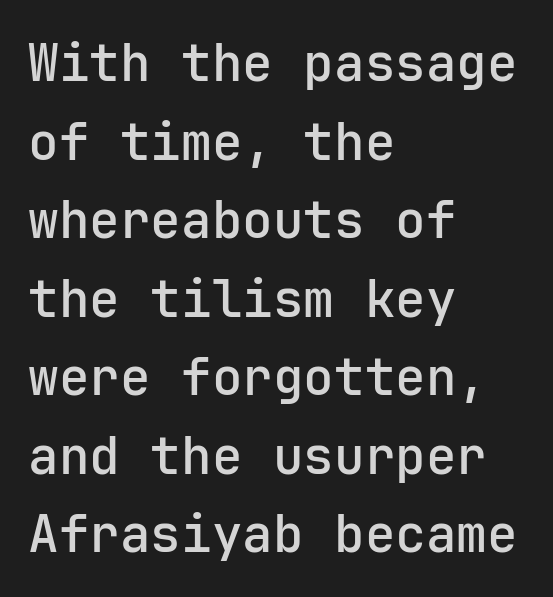
Notice how the passage keeps a crisp vertical edge on the left only. The gaps between neighbouring characters are ordinary and unremarkable. What's the leading like? Ordinary, nothing unusual. Does the weight exceed regular? Yes, but only to semibold. The typography opts for an upright posture over an oblique one.
